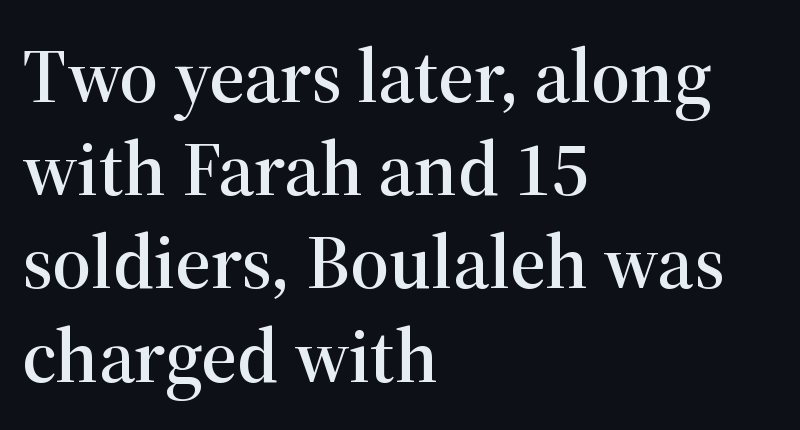
The rendering anchors every line to the left-hand side. Lines of text with bare space underneath. Between one letter and the next there's only the usual sliver of space. No italicization has been applied; the sample stays upright. Do the characters align in a grid? No, the font is proportional. Type style note: has serifs.
